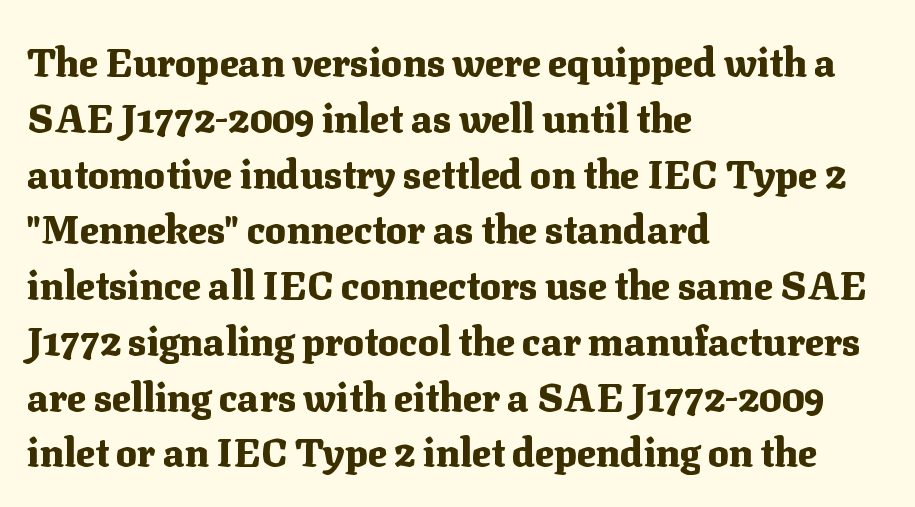
The image shows 39 px heavy serif type, upright; set left-aligned, normal line spacing (1.43x), normal letter spacing, not underlined; medium stroke contrast and a medium x-height.
